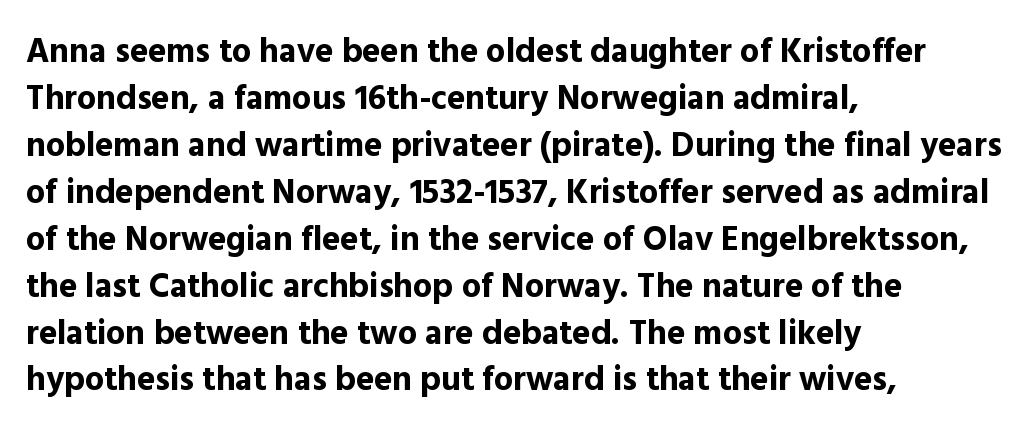
Q: Is the text bold? A: Yes.
Q: Is the text italic (slanted)? A: No, it is upright.
Q: Is the typeface a serif or a sans-serif typeface? A: Sans-serif.
Q: Is the text underlined? A: No.
Q: How is the paragraph aligned? A: Left-aligned.
Q: Is the spacing between letters normal or unusually wide? A: Normal.
Q: Is the spacing between lines tight, normal or loose? A: Normal.
Q: Width (condensed, normal, or wide)? A: Normal.
Q: x-height? A: Medium.
Q: Monospaced? A: No.
